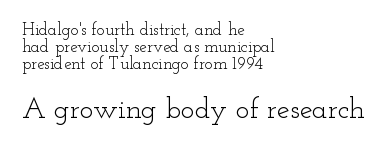
The image shows 29 px light, wide serif type, upright; set left-aligned, tight line spacing (0.99x), normal letter spacing, not underlined; the second (bottom) block is 1.71x larger; low stroke contrast and a small x-height.
